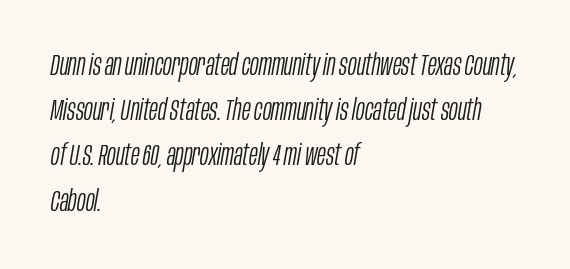
{"italic": "yes", "lean": "right", "slant_degrees": 10, "bold": "no", "weight": "light", "width": "condensed", "stroke_contrast": "low", "x_height": "large", "monospaced": "no", "underline": "no", "align": "left", "line_spacing": "normal", "line_spacing_ratio": 1.56, "letter_spacing": "normal", "letter_spacing_em": 0.0, "glyph_px": 29}
